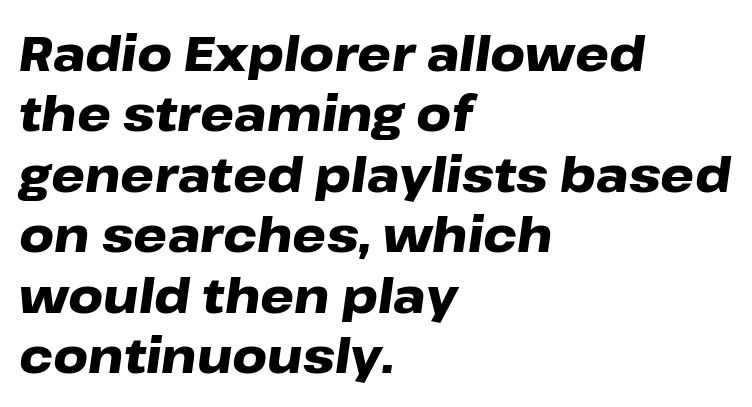
Alignment: flush left. In terms of letterspacing, this is plain default setting. You can tell it's italic because the verticals aren't actually vertical. Character widths vary here, with narrow letters taking less room than wide ones. This sample keeps an unexceptional amount of space between lines. Set as a true bold cut, around the 700 mark.
